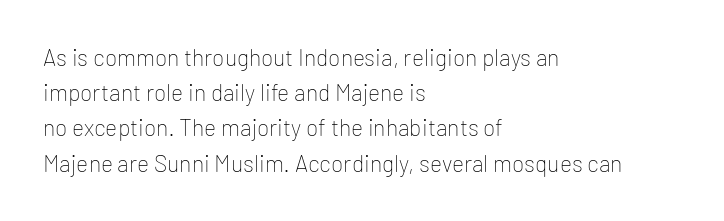
The image shows 23 px text type, upright; set left-aligned, normal line spacing (1.53x), normal letter spacing, not underlined.
